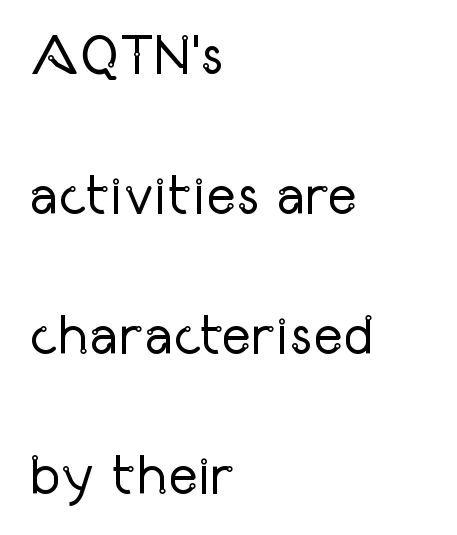
Q: Is the text bold? A: No.
Q: Is the text italic (slanted)? A: No, it is upright.
Q: Is the typeface a serif or a sans-serif typeface? A: Sans-serif.
Q: Is the text underlined? A: No.
Q: How is the paragraph aligned? A: Left-aligned.
Q: Is the spacing between letters normal or unusually wide? A: Normal.
Q: Is the spacing between lines tight, normal or loose? A: Loose.
Q: Width (condensed, normal, or wide)? A: Condensed.
Q: Stroke contrast? A: Low.
Q: x-height? A: Medium.
Q: Monospaced? A: No.
